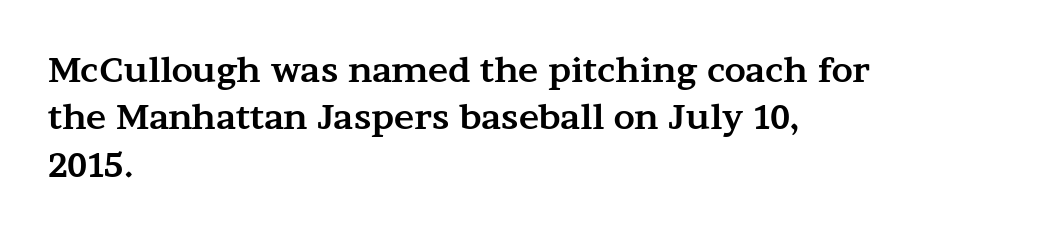
{"serif": "yes", "italic": "no", "bold": "yes", "weight": "bold", "width": "wide", "stroke_contrast": "medium", "x_height": "medium", "monospaced": "no", "underline": "no", "align": "left", "line_spacing": "normal", "line_spacing_ratio": 1.39, "letter_spacing": "normal", "letter_spacing_em": 0.0, "glyph_px": 34}
